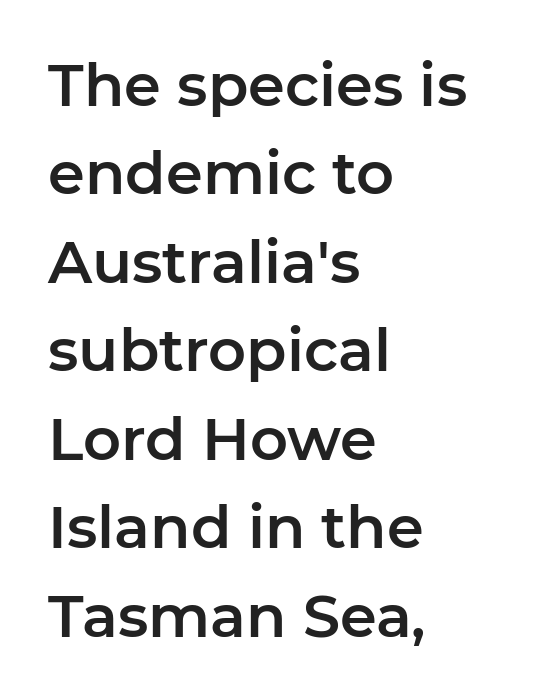
Q: Is the text italic (slanted)? A: No, it is upright.
Q: Is the typeface a serif or a sans-serif typeface? A: Sans-serif.
Q: Is the text underlined? A: No.
Q: How is the paragraph aligned? A: Left-aligned.
Q: Is the spacing between letters normal or unusually wide? A: Normal.
Q: Is the spacing between lines tight, normal or loose? A: Normal.
Q: Width (condensed, normal, or wide)? A: Normal.
Q: Stroke contrast? A: Low.
Q: x-height? A: Medium.
Q: Monospaced? A: No.
